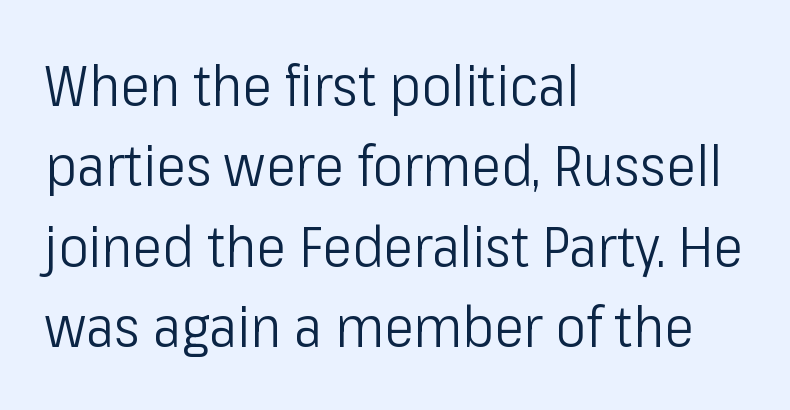
{"serif": "no", "italic": "no", "bold": "no", "weight": "light", "width": "condensed", "stroke_contrast": "low", "x_height": "medium", "monospaced": "no", "underline": "no", "align": "left", "line_spacing": "normal", "line_spacing_ratio": 1.41, "letter_spacing": "normal", "letter_spacing_em": 0.0, "glyph_px": 57}
